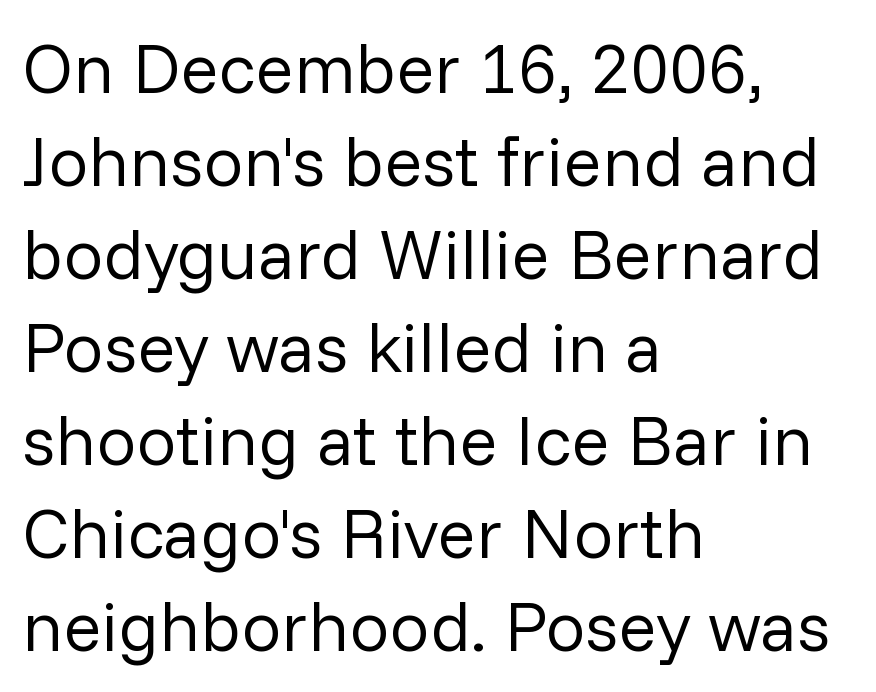
{"serif": "no", "italic": "no", "bold": "no", "weight": "regular", "width": "normal", "stroke_contrast": "low", "x_height": "medium", "monospaced": "no", "underline": "no", "align": "left", "line_spacing": "normal", "line_spacing_ratio": 1.31, "letter_spacing": "normal", "letter_spacing_em": 0.0, "glyph_px": 71}
